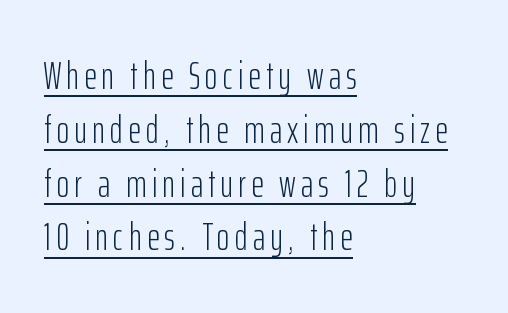
This rendering employs a face without finishing strokes, i.e., a sans-serif. A light-to-regular cut is what we see here. The lines sit at an ordinary, default distance from one another. In designer terms, the underline attribute is active on this setting.
